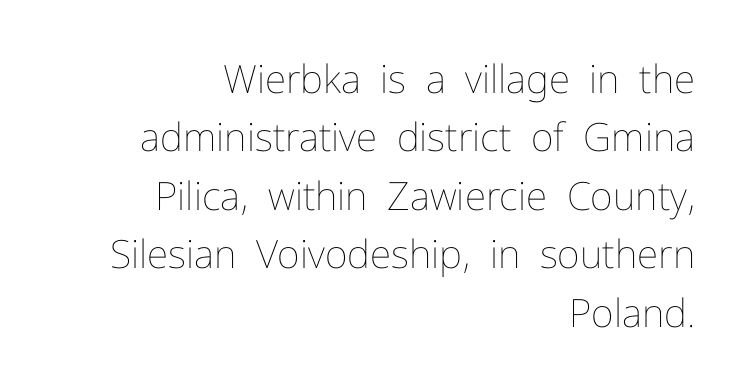
Unmarked baselines from the first word to the last. These lines stack with their right ends in a neat column. Compared with typical body copy, the letter spacing here is the same. If you drew a line through each stem, it would be perfectly vertical.
